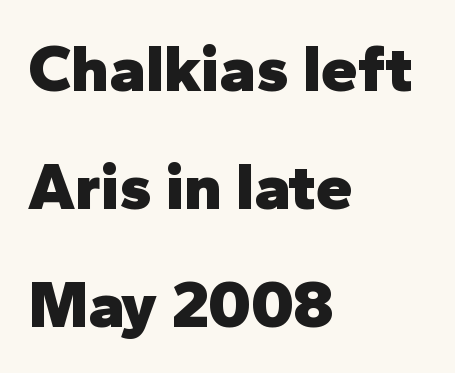
Q: Is the text bold? A: Yes.
Q: Is the text italic (slanted)? A: No, it is upright.
Q: Is the typeface a serif or a sans-serif typeface? A: Sans-serif.
Q: Is the text underlined? A: No.
Q: How is the paragraph aligned? A: Left-aligned.
Q: Is the spacing between letters normal or unusually wide? A: Normal.
Q: Width (condensed, normal, or wide)? A: Normal.
Q: Stroke contrast? A: Low.
Q: x-height? A: Medium.
Q: Monospaced? A: No.
